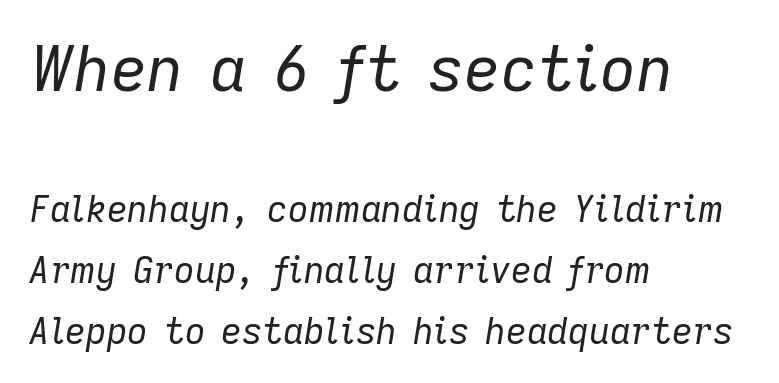
Every character sits at an angle, as italics do. Nobody drew a line under any word here. A typesetter would call this proportional, since set widths differ per character. Bold? No — there's no thickening of the strokes. Which of the two is more prominent by size? The first, at the top.
